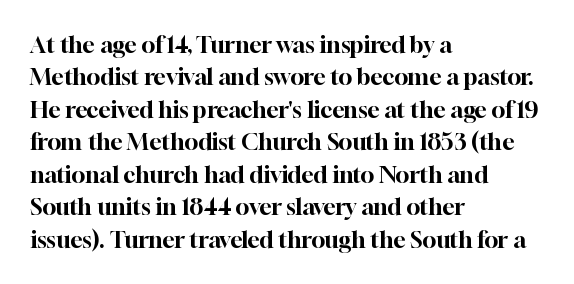
{"italic": "no", "underline": "no", "align": "left", "line_spacing": "normal", "line_spacing_ratio": 1.41, "letter_spacing": "normal", "letter_spacing_em": 0.0, "glyph_px": 23}
